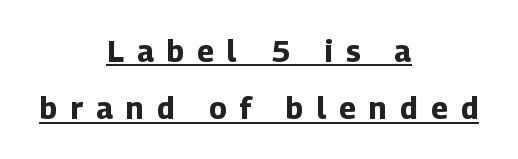
Classification — sans serif. Both edges are ragged and mirror each other, which tells us the setting is centered. These lines were composed using upright roman letters. There is plenty of visible air inserted between adjacent glyphs. The face used here is proportionally spaced, like ordinary book or web type.
